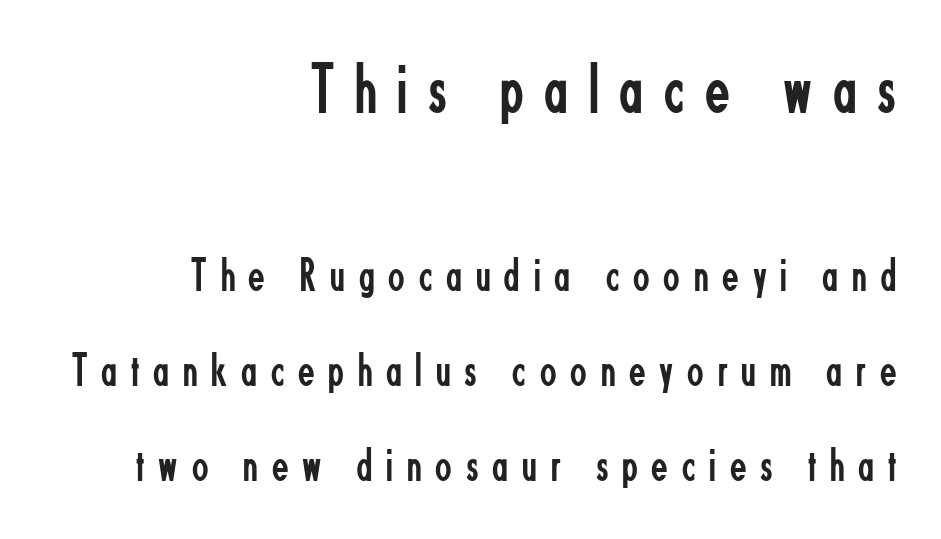
The image shows 72 px regular-weight, condensed sans-serif type, upright; set right-aligned, loose line spacing (1.98x), unusually wide letter spacing (+0.29 em), not underlined; the first (top) block is 1.5x larger; low stroke contrast and a small x-height.
